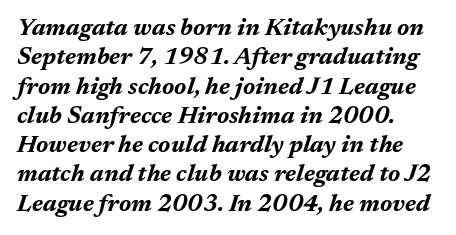
{"italic": "yes", "lean": "right", "slant_degrees": 17, "bold": "yes", "underline": "no", "align": "left", "line_spacing_ratio": 1.22, "letter_spacing": "normal", "letter_spacing_em": 0.0, "glyph_px": 24}
